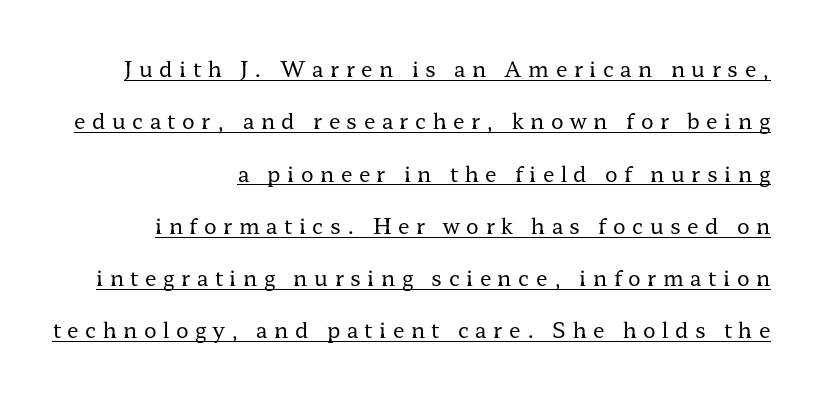
Beneath each row of characters lies a ruled line. The lettering holds an erect, upright posture throughout. Is there much room between lines? Yes — plenty of vertical air separates them. Short note: letters widely spaced. Caption: multi-line text, flush right, ragged left.
